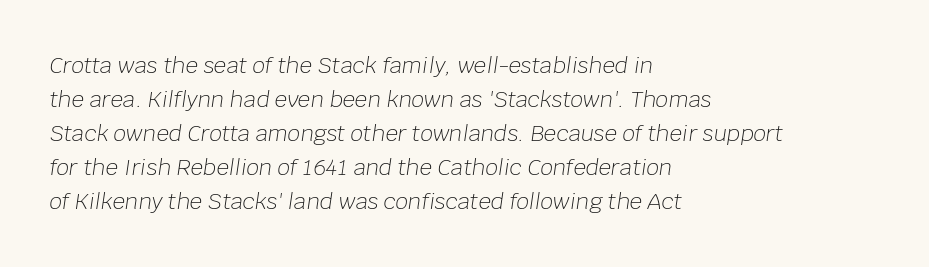
Yep, that's italic — everything's leaning. Does extra space separate the letters? No, they use regular spacing. Letters have the restrained weight of plain body copy at most. What's the leading like? Ordinary, nothing unusual. Honestly, there is no underline to notice here at all.
